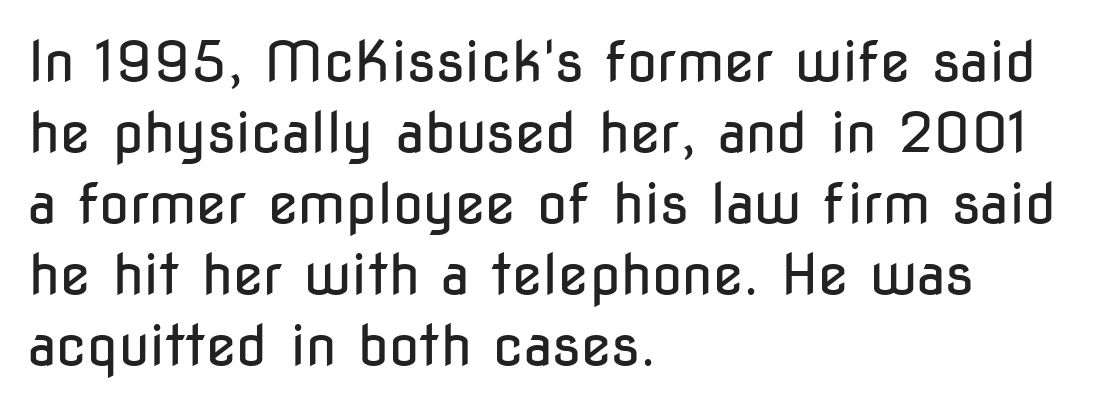
The image shows 55 px regular-weight, condensed sans-serif type, upright; set left-aligned, normal line spacing (1.29x), normal letter spacing, not underlined; low stroke contrast and a medium x-height.
